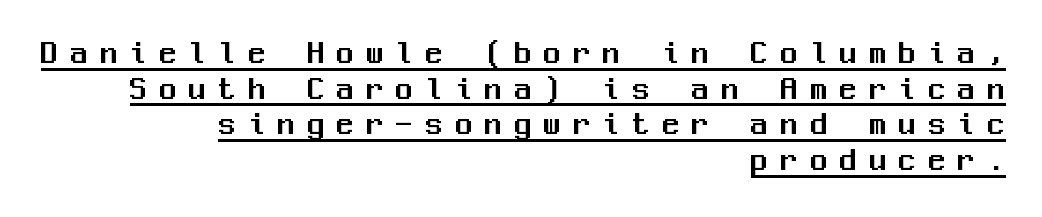
The image shows 34 px sans-serif type, upright, monospaced; set right-aligned, tight line spacing (1.05x), unusually wide letter spacing (+0.37 em), underlined; medium stroke contrast and a medium x-height.
